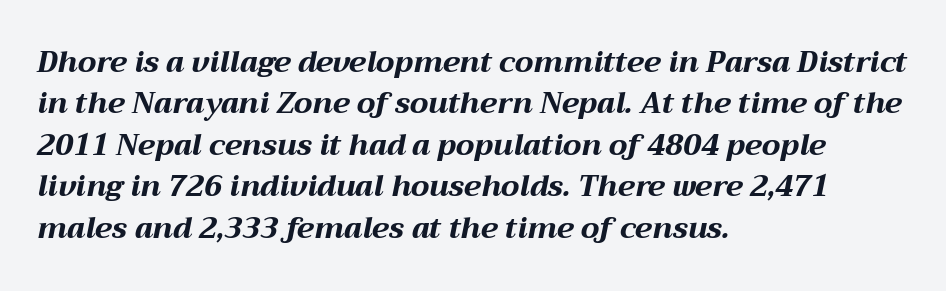
The image shows 29 px bold, wide type, italic (leaning right); set left-aligned, normal line spacing (1.43x), normal letter spacing, not underlined; medium stroke contrast and a medium x-height.
